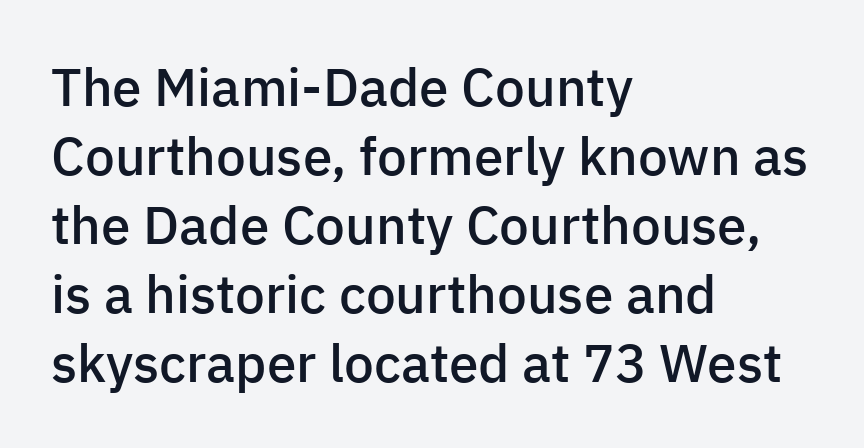
The axis of the letterforms is exactly vertical. The characters look somewhat weighty, a semibold short of true bold. Each letter keeps its own natural width here, so spacing adapts to shape. Stroke terminals: plain, sans-serif. The letterforms sit shoulder to shoulder at normal distance. These lines sit exactly where default settings would place them.
